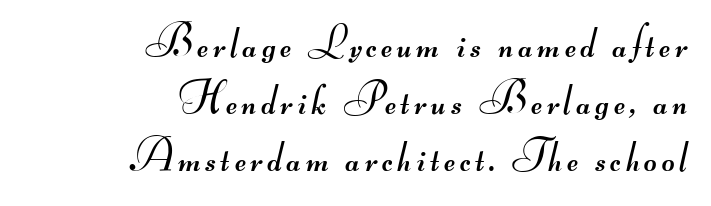
The image shows 44 px regular-weight, wide sans-serif type; set right-aligned, normal line spacing (1.29x), not underlined; medium stroke contrast.
